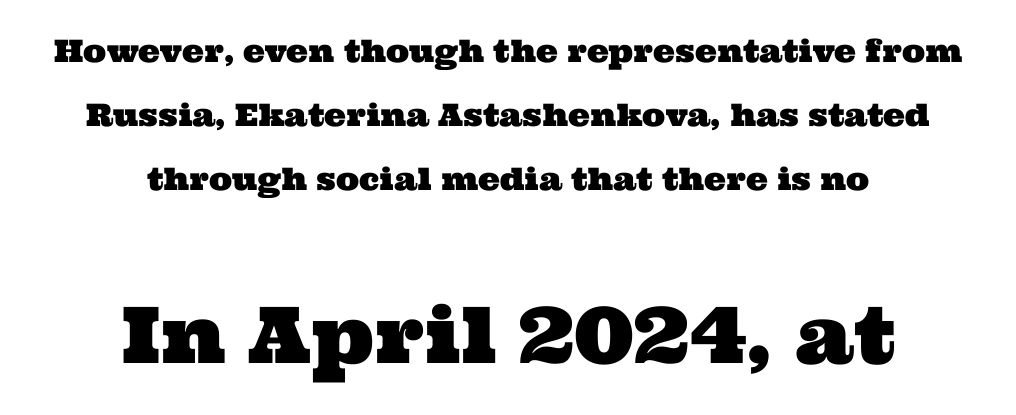
Think of a printed novel: that variable character pitch is what you see here. The letters carry serifs — small finishing strokes at the ends of their stems. Centered paragraph, ragged on both sides. Short note: letters normally spaced. Typesetter's note — lower block bumped up in size, upper block left smaller. Whoever set this chose breathing room over compactness in the vertical rhythm.
